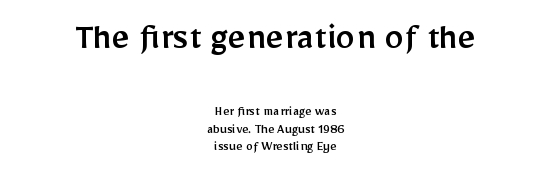
The image shows 39 px sans-serif type, upright; set centered, normal line spacing (1.27x), normal letter spacing, not underlined; the first (top) block is 2.79x larger; low stroke contrast and a medium x-height.
